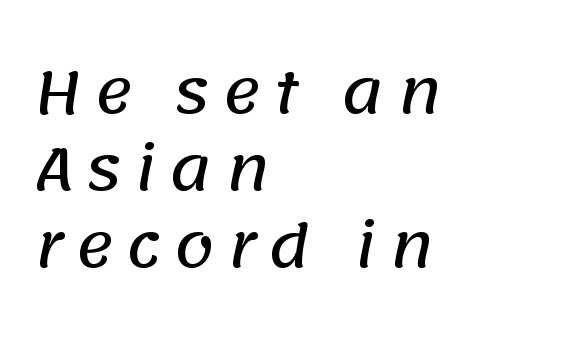
The image shows 58 px sans-serif type; set left-aligned, normal line spacing (1.33x), unusually wide letter spacing (+0.21 em), not underlined; low stroke contrast and a large x-height.
